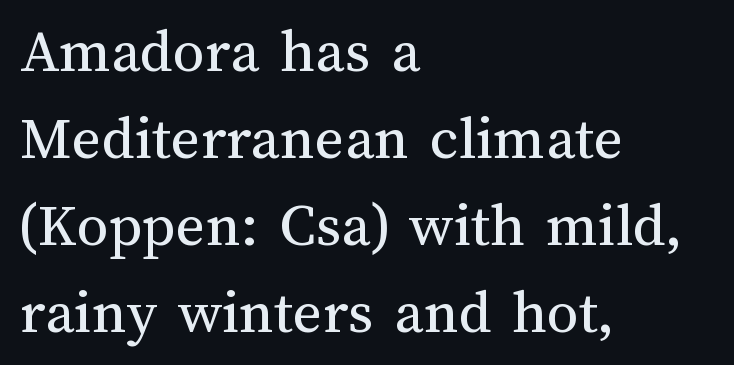
{"italic": "no", "bold": "no", "weight": "regular", "width": "normal", "stroke_contrast": "medium", "x_height": "medium", "monospaced": "no", "underline": "no", "align": "left", "line_spacing": "normal", "line_spacing_ratio": 1.38, "letter_spacing": "normal", "letter_spacing_em": 0.0, "glyph_px": 63}
